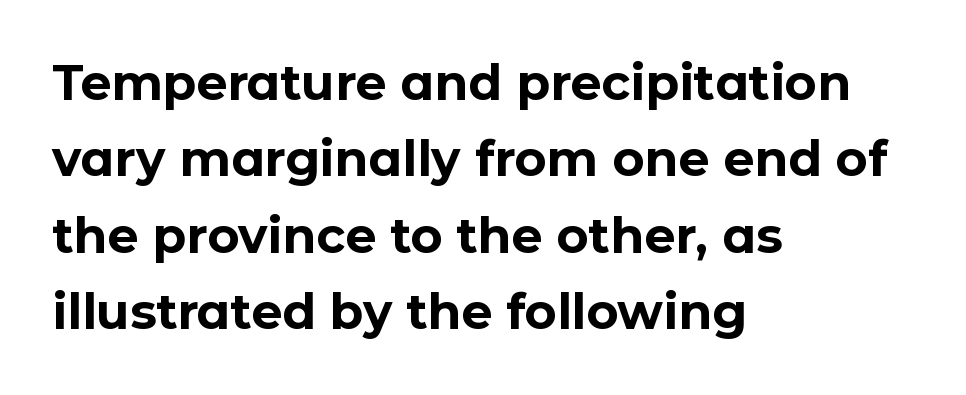
{"serif": "no", "italic": "no", "bold": "yes", "weight": "bold", "width": "normal", "stroke_contrast": "low", "x_height": "medium", "monospaced": "no", "underline": "no", "align": "left", "line_spacing": "normal", "line_spacing_ratio": 1.56, "letter_spacing": "normal", "letter_spacing_em": 0.0, "glyph_px": 49}
